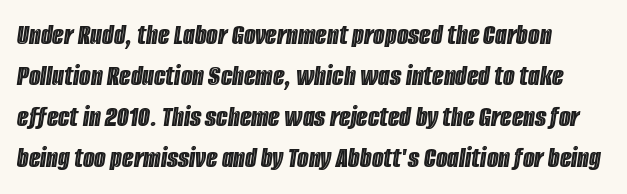
Q: Is the text italic (slanted)? A: Yes, it leans right by about 8 degrees.
Q: Is the text underlined? A: No.
Q: Is the spacing between letters normal or unusually wide? A: Normal.
Q: Is the spacing between lines tight, normal or loose? A: Normal.
Q: Width (condensed, normal, or wide)? A: Condensed.
Q: x-height? A: Large.
Q: Monospaced? A: No.
